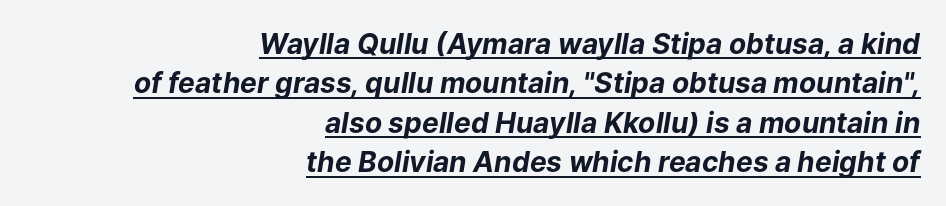
You could call the tracking neutral — neither tight nor loose. These characters rest on top of a visible drawn line. What weight is shown? A full bold with thick strokes. Leftover space on each line is placed entirely before the opening word. The face used here has a pronounced slope to its letters.
